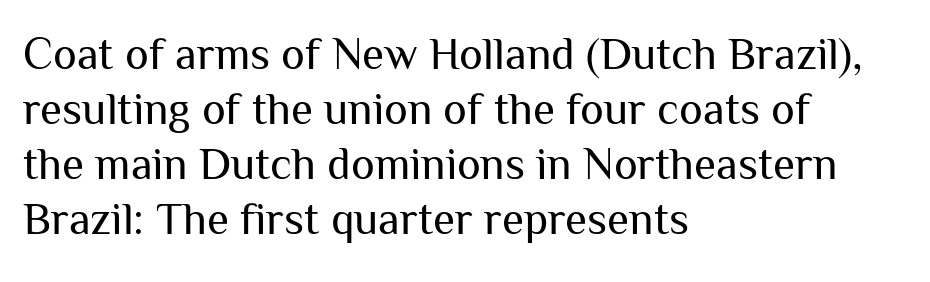
{"serif": "no", "italic": "no", "bold": "no", "weight": "regular", "width": "normal", "stroke_contrast": "medium", "x_height": "medium", "monospaced": "no", "underline": "no", "align": "left", "line_spacing_ratio": 1.22, "letter_spacing": "normal", "letter_spacing_em": 0.0, "glyph_px": 45}
